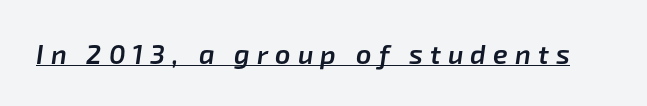
A fair bit of extra ink — the face is semibold, not bold. The tracking jumps out immediately: characters are airy and widely separated. Italic: yes, the glyphs are oblique. The rendering uses the underline text-decoration.
